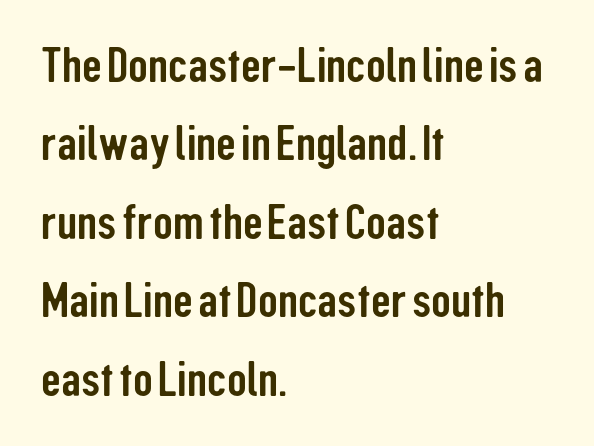
The image shows 49 px condensed sans-serif type, upright; set left-aligned, normal line spacing (1.6x), normal letter spacing, not underlined; low stroke contrast and a medium x-height.
